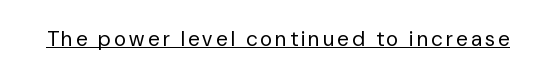
The image shows 21 px text type, upright; set underlined.
